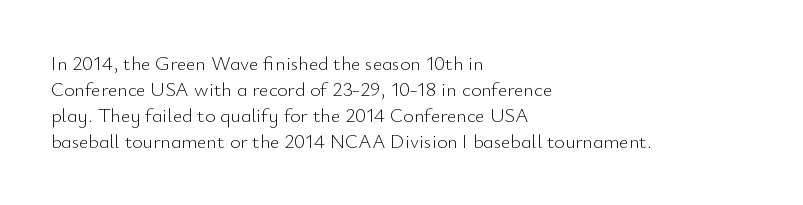
Where is the straight margin? On the left. This sample keeps an unexceptional amount of space between lines. The typesetting does not lean heavy: it is not bold. The gaps between neighbouring characters are ordinary and unremarkable. A clean baseline with only descenders dipping below it.
